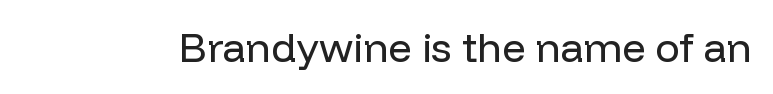
The strip under each line holds only bare page. Summary of weight: not heavy and not bold. Do the letters lean? They stand straight. A typesetter would call this zero additional tracking. Note: no serifs on the glyphs.
